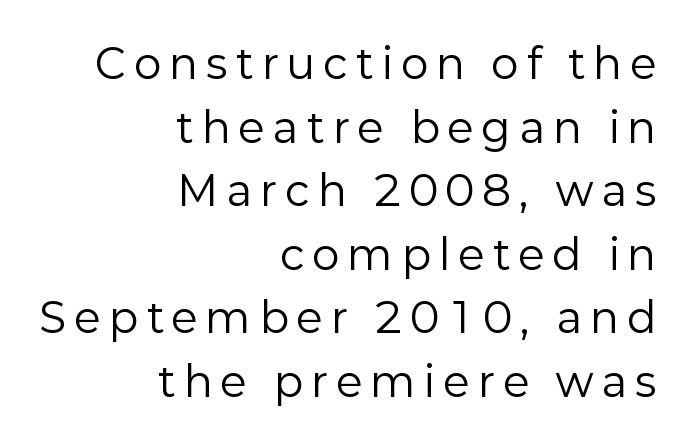
{"serif": "no", "italic": "no", "bold": "no", "weight": "regular", "width": "normal", "stroke_contrast": "low", "x_height": "medium", "monospaced": "no", "underline": "no", "align": "right", "line_spacing": "normal", "line_spacing_ratio": 1.55, "letter_spacing": "wide", "letter_spacing_em": 0.22, "glyph_px": 41}
